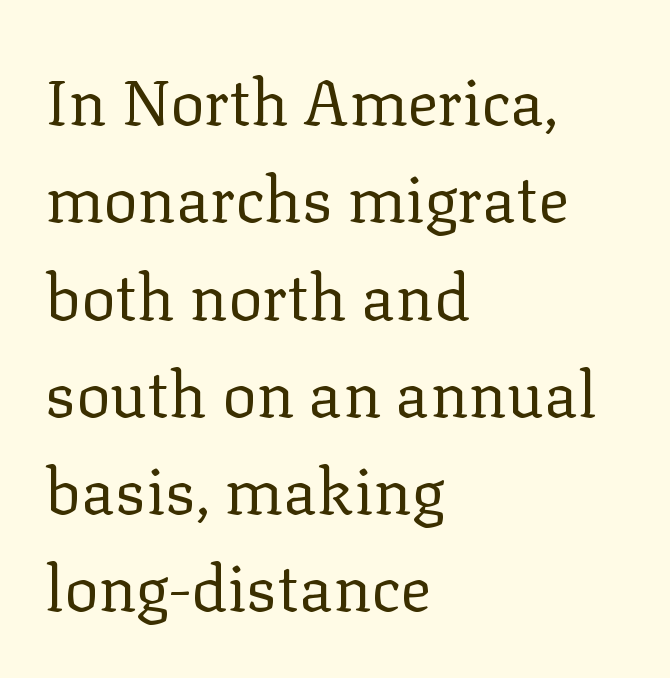
Compared with typical paragraphs, the rows here are spaced about the same. Horizontal alignment here is leftward, the default for most running prose. Ink coverage per letter is moderate at most. Rule under the text: the space is simply empty. Quick note: not italic, upright. Character widths vary here, with narrow letters taking less room than wide ones.
